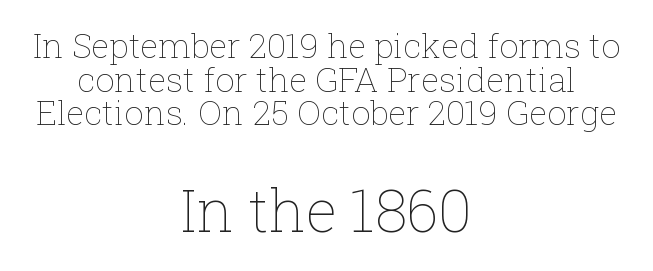
Q: Is the text bold? A: No.
Q: Is the text italic (slanted)? A: No, it is upright.
Q: Is the text underlined? A: No.
Q: How is the paragraph aligned? A: Centered.
Q: Is the spacing between letters normal or unusually wide? A: Normal.
Q: Is the spacing between lines tight, normal or loose? A: Tight.
Q: Which block of text is set in a larger size, the first (top) or the second (bottom)? A: The second (bottom) one.
Q: Width (condensed, normal, or wide)? A: Normal.
Q: Stroke contrast? A: Low.
Q: x-height? A: Medium.
Q: Monospaced? A: No.
